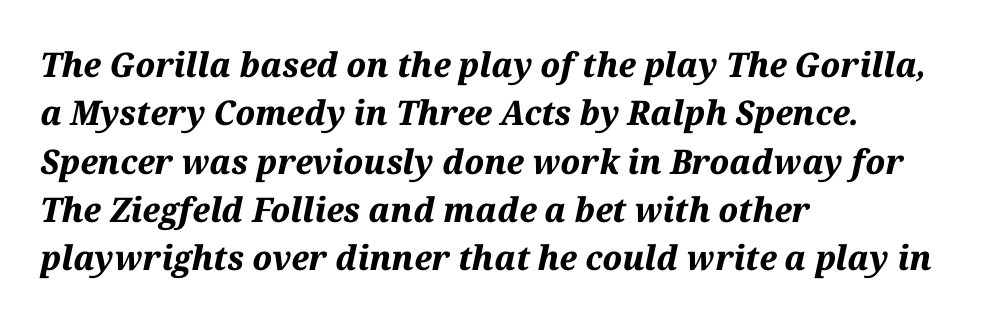
{"italic": "yes", "lean": "right", "slant_degrees": 12, "bold": "yes", "weight": "bold", "width": "normal", "stroke_contrast": "medium", "x_height": "medium", "monospaced": "no", "underline": "no", "align": "left", "line_spacing": "normal", "line_spacing_ratio": 1.42, "letter_spacing": "normal", "letter_spacing_em": 0.0, "glyph_px": 34}
